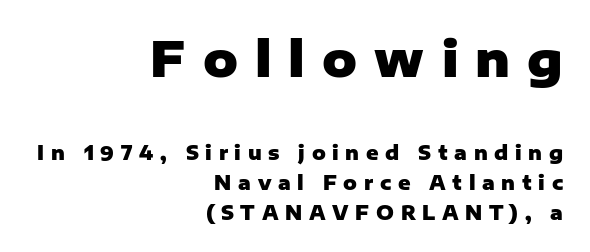
Q: Is the text bold? A: Yes.
Q: Is the text italic (slanted)? A: No, it is upright.
Q: Is the typeface a serif or a sans-serif typeface? A: Sans-serif.
Q: Is the text underlined? A: No.
Q: How is the paragraph aligned? A: Right-aligned.
Q: Is the spacing between letters normal or unusually wide? A: Unusually wide.
Q: Is the spacing between lines tight, normal or loose? A: Normal.
Q: Which block of text is set in a larger size, the first (top) or the second (bottom)? A: The first (top) one.
Q: Width (condensed, normal, or wide)? A: Normal.
Q: Stroke contrast? A: Low.
Q: x-height? A: Medium.
Q: Monospaced? A: No.
